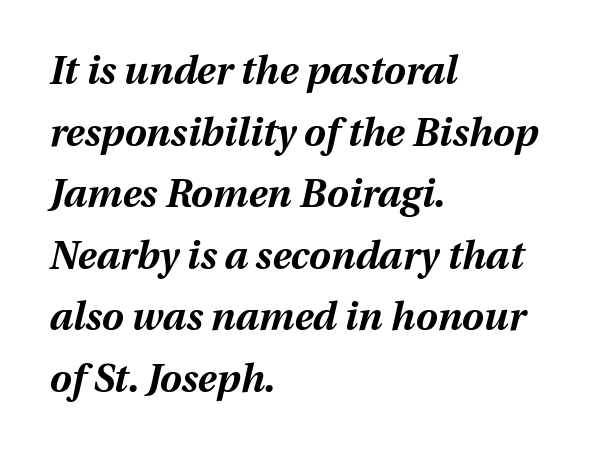
{"italic": "yes", "lean": "right", "slant_degrees": 12, "bold": "yes", "weight": "bold", "width": "normal", "stroke_contrast": "medium", "x_height": "medium", "monospaced": "no", "underline": "no", "align": "left", "line_spacing": "normal", "line_spacing_ratio": 1.58, "letter_spacing": "normal", "letter_spacing_em": 0.0, "glyph_px": 39}
